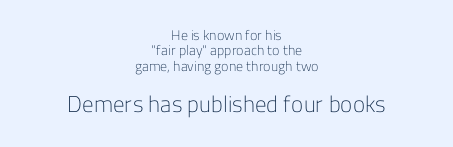
The image shows 23 px text type, upright; set centered, tight line spacing (1.1x), normal letter spacing, not underlined; the second (bottom) block is 1.64x larger.
